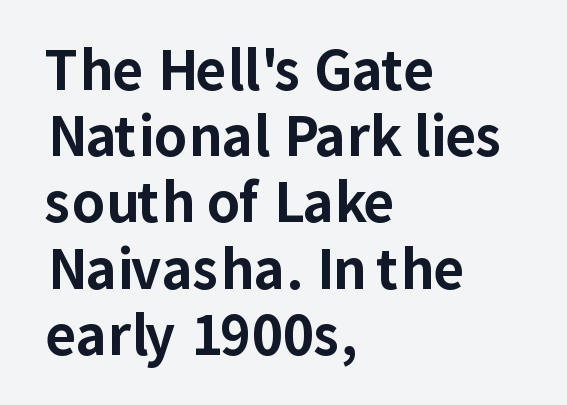
The image shows 53 px bold sans-serif type, upright; set left-aligned, normal line spacing (1.25x), normal letter spacing, not underlined; low stroke contrast and a medium x-height.
